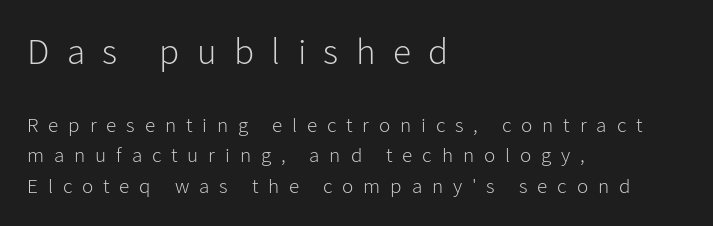
This rendering uses left alignment, leaving the right contour irregular. The letters in the upper block stand taller than those in the block below. The rendering uses natural spacing where letterforms have individual widths. The foot of each line stays bare and open. The rendering shows plain stroke endings on the letterforms — a sans-serif design. The axis of the letterforms is exactly vertical.
